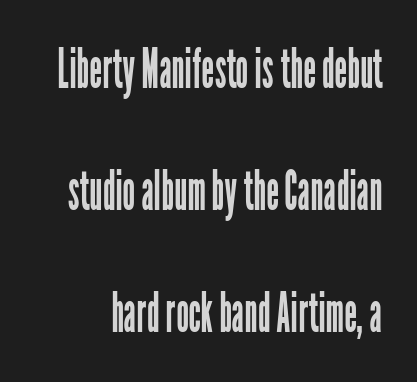
{"serif": "no", "italic": "no", "bold": "no", "weight": "regular", "width": "condensed", "stroke_contrast": "low", "x_height": "medium", "monospaced": "no", "underline": "no", "line_spacing": "loose", "line_spacing_ratio": 2.18, "letter_spacing": "normal", "letter_spacing_em": 0.0, "glyph_px": 56}
